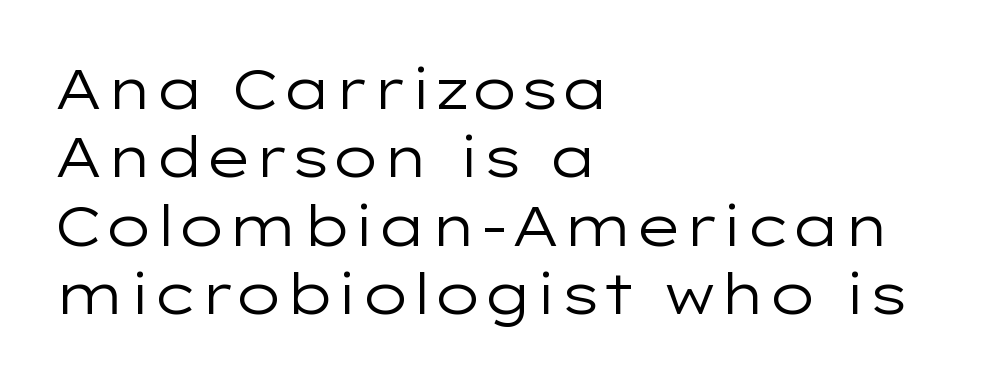
Q: Is the text bold? A: No.
Q: Is the text italic (slanted)? A: No, it is upright.
Q: Is the typeface a serif or a sans-serif typeface? A: Sans-serif.
Q: Is the text underlined? A: No.
Q: How is the paragraph aligned? A: Left-aligned.
Q: Is the spacing between letters normal or unusually wide? A: Normal.
Q: Width (condensed, normal, or wide)? A: Wide.
Q: Stroke contrast? A: Low.
Q: x-height? A: Medium.
Q: Monospaced? A: No.
